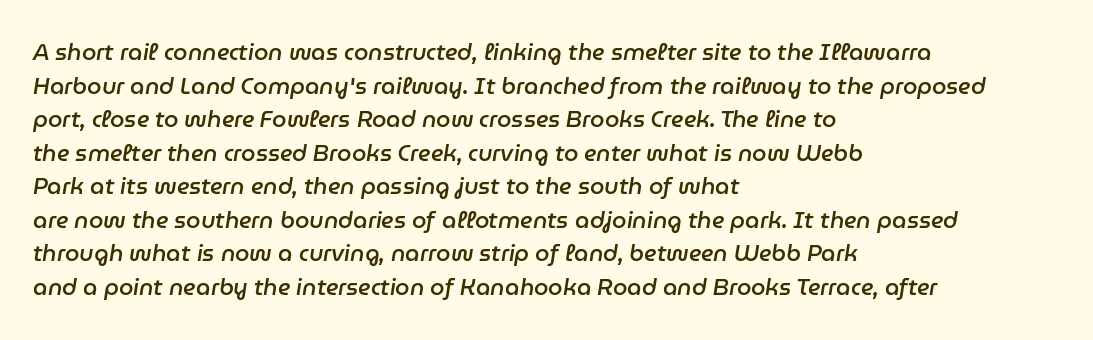
The image shows 23 px text type, italic (leaning right); set left-aligned, normal line spacing (1.46x), normal letter spacing, not underlined.
